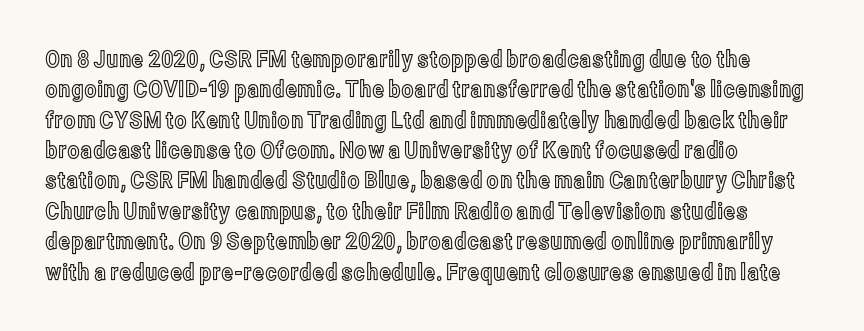
Q: Is the text italic (slanted)? A: No, it is upright.
Q: Is the text underlined? A: No.
Q: How is the paragraph aligned? A: Left-aligned.
Q: Is the spacing between letters normal or unusually wide? A: Normal.
Q: Is the spacing between lines tight, normal or loose? A: Normal.
